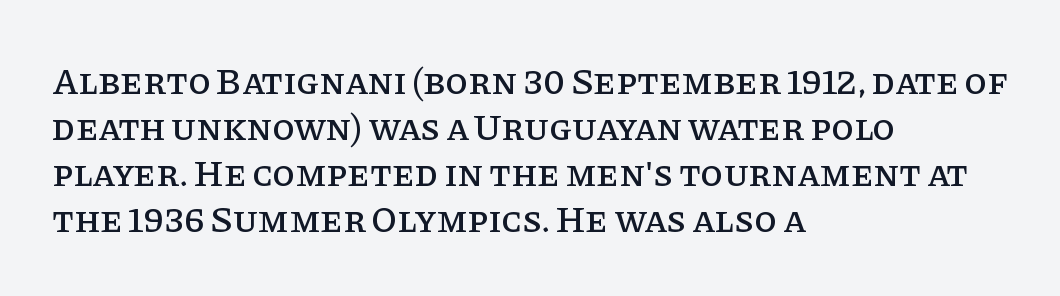
{"serif": "yes", "italic": "no", "width": "normal", "stroke_contrast": "low", "x_height": "large", "monospaced": "no", "underline": "no", "align": "left", "line_spacing_ratio": 1.24, "letter_spacing": "normal", "letter_spacing_em": 0.0, "glyph_px": 37}
